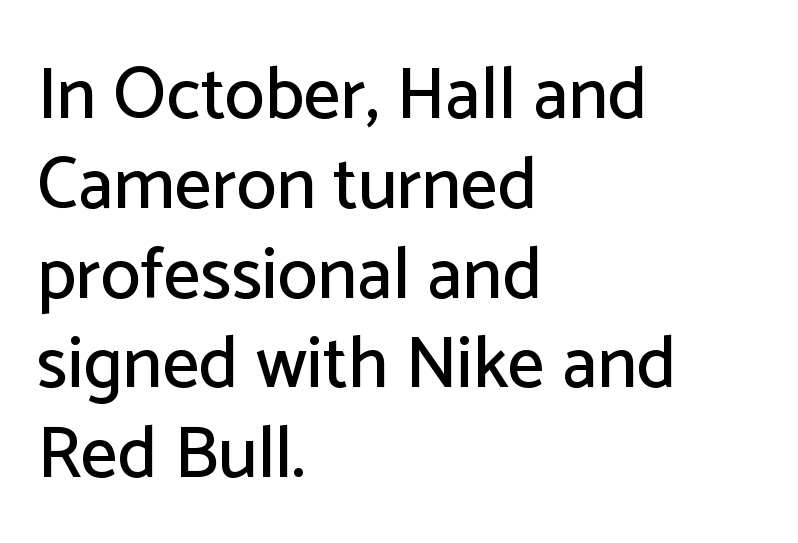
Q: Is the text italic (slanted)? A: No, it is upright.
Q: Is the typeface a serif or a sans-serif typeface? A: Sans-serif.
Q: Is the text underlined? A: No.
Q: How is the paragraph aligned? A: Left-aligned.
Q: Is the spacing between letters normal or unusually wide? A: Normal.
Q: Width (condensed, normal, or wide)? A: Normal.
Q: Stroke contrast? A: Low.
Q: x-height? A: Medium.
Q: Monospaced? A: No.
